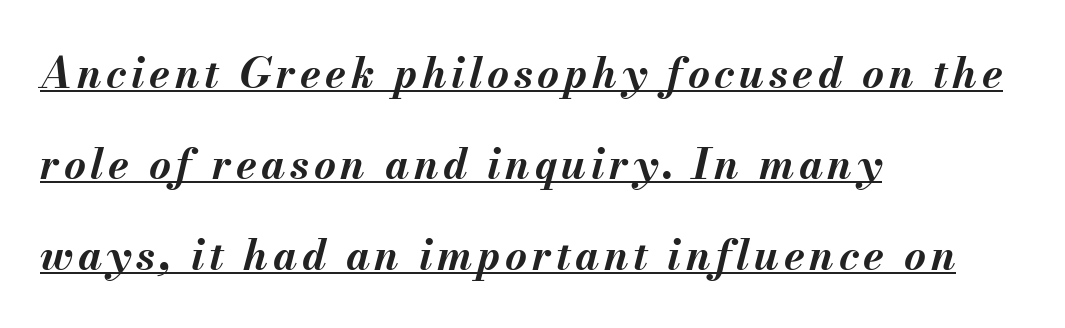
{"italic": "yes", "lean": "right", "slant_degrees": 13, "bold": "yes", "weight": "bold", "width": "normal", "stroke_contrast": "medium", "x_height": "small", "monospaced": "no", "underline": "yes", "align": "left", "line_spacing": "loose", "line_spacing_ratio": 2.17, "glyph_px": 42}
